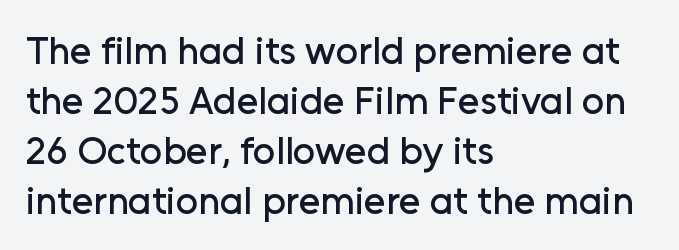
{"serif": "no", "italic": "no", "width": "normal", "stroke_contrast": "low", "x_height": "medium", "monospaced": "no", "underline": "no", "align": "left", "line_spacing": "normal", "line_spacing_ratio": 1.28, "letter_spacing": "normal", "letter_spacing_em": 0.0, "glyph_px": 39}
